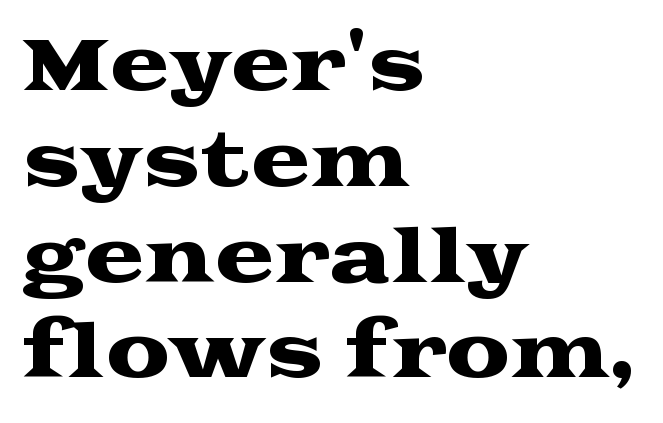
The image shows 72 px wide serif type, upright; set left-aligned, normal line spacing (1.33x), normal letter spacing, not underlined; medium stroke contrast and a medium x-height.
